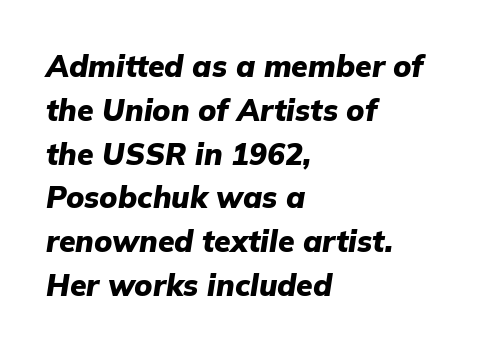
The image shows 30 px heavy type, italic (leaning right); set left-aligned, normal line spacing (1.46x), normal letter spacing, not underlined; low stroke contrast and a medium x-height.
